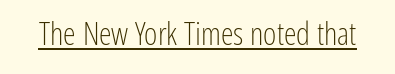
Q: Is the text bold? A: No.
Q: Is the text italic (slanted)? A: No, it is upright.
Q: Is the typeface a serif or a sans-serif typeface? A: Sans-serif.
Q: Is the text underlined? A: Yes.
Q: Is the spacing between letters normal or unusually wide? A: Normal.
Q: Width (condensed, normal, or wide)? A: Condensed.
Q: Stroke contrast? A: Low.
Q: x-height? A: Medium.
Q: Monospaced? A: No.
